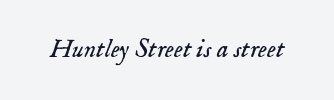
{"italic": "yes", "lean": "right", "slant_degrees": 18, "bold": "no", "underline": "no", "letter_spacing": "normal", "letter_spacing_em": 0.0, "glyph_px": 26}
